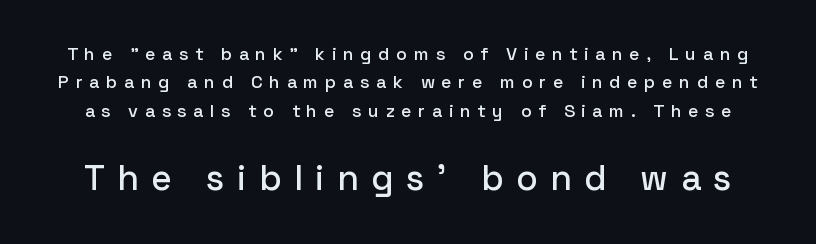
{"serif": "no", "italic": "no", "width": "normal", "stroke_contrast": "low", "x_height": "medium", "monospaced": "no", "underline": "no", "line_spacing": "normal", "line_spacing_ratio": 1.58, "letter_spacing": "wide", "letter_spacing_em": 0.36, "larger_block": "second", "size_ratio": 1.94, "glyph_px": 35}
